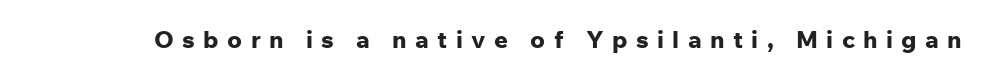
The image shows 24 px bold type, upright; set unusually wide letter spacing (+0.35 em), not underlined.
